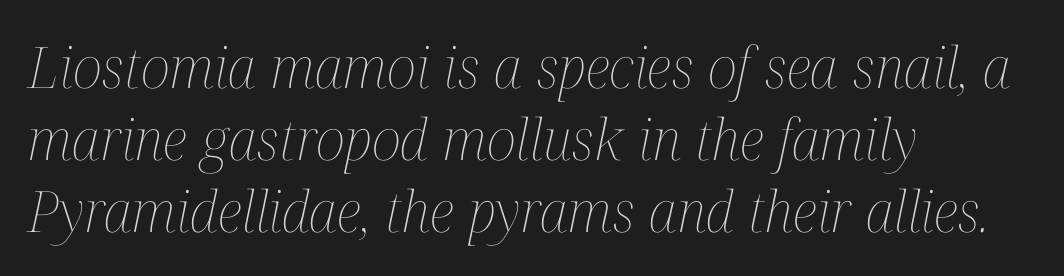
{"italic": "yes", "lean": "right", "slant_degrees": 12, "bold": "no", "weight": "thin", "width": "condensed", "stroke_contrast": "medium", "x_height": "medium", "monospaced": "no", "underline": "no", "align": "left", "line_spacing": "normal", "line_spacing_ratio": 1.26, "letter_spacing": "normal", "letter_spacing_em": 0.0, "glyph_px": 57}
